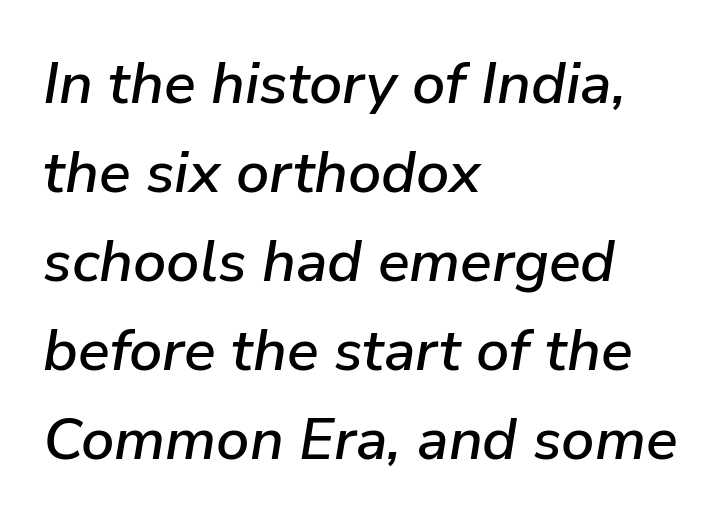
The image shows 59 px text type, italic (leaning right); set left-aligned, normal line spacing (1.51x), normal letter spacing, not underlined; low stroke contrast and a medium x-height.
